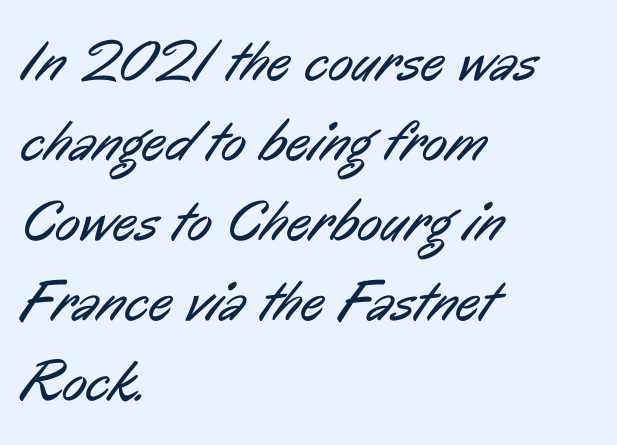
Spacing between characters is what you'd get straight out of the box. Grotesque or geometric, the face here clearly has no serifs. You could not count columns in this text — the font is proportionally spaced. Letters rest on an invisible, unmarked baseline. Weight: in the light-to-regular range.
